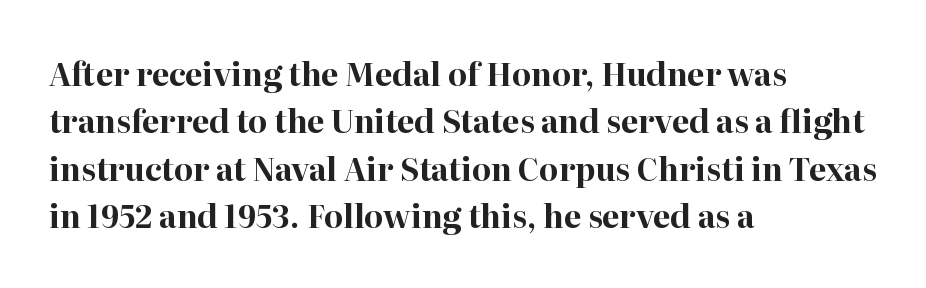
The image shows 31 px bold serif type, upright; set left-aligned, normal line spacing (1.53x), normal letter spacing, not underlined; high stroke contrast and a medium x-height.
